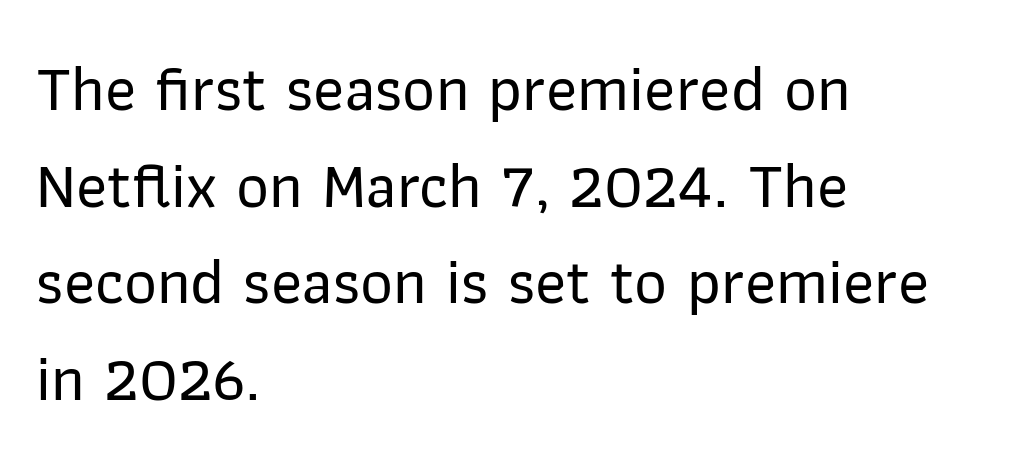
Q: Is the text italic (slanted)? A: No, it is upright.
Q: Is the typeface a serif or a sans-serif typeface? A: Sans-serif.
Q: Is the text underlined? A: No.
Q: How is the paragraph aligned? A: Left-aligned.
Q: Is the spacing between letters normal or unusually wide? A: Normal.
Q: Is the spacing between lines tight, normal or loose? A: Normal.
Q: Width (condensed, normal, or wide)? A: Normal.
Q: Stroke contrast? A: Low.
Q: x-height? A: Medium.
Q: Monospaced? A: No.
